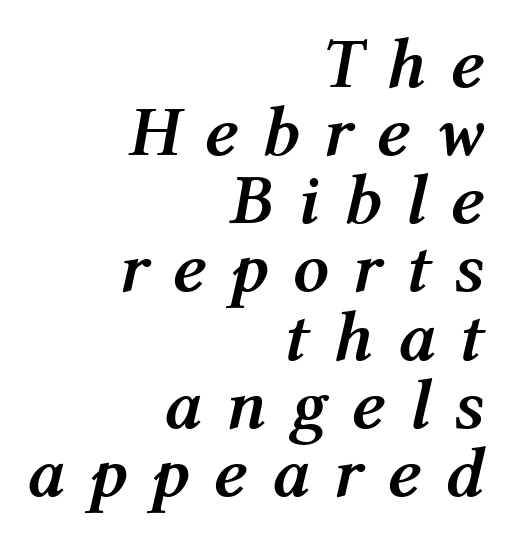
{"italic": "yes", "lean": "right", "slant_degrees": 12, "bold": "yes", "weight": "semibold", "width": "normal", "stroke_contrast": "medium", "x_height": "medium", "monospaced": "no", "underline": "no", "align": "right", "line_spacing": "tight", "line_spacing_ratio": 0.96, "letter_spacing": "wide", "letter_spacing_em": 0.34, "glyph_px": 71}
